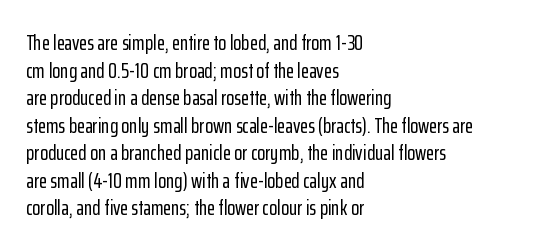
Q: Is the text italic (slanted)? A: No, it is upright.
Q: Is the text underlined? A: No.
Q: How is the paragraph aligned? A: Left-aligned.
Q: Is the spacing between letters normal or unusually wide? A: Normal.
Q: Is the spacing between lines tight, normal or loose? A: Normal.
